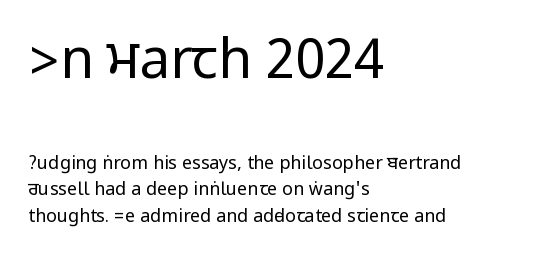
The image shows 54 px regular-weight, condensed sans-serif type, upright; set left-aligned, normal line spacing (1.49x), normal letter spacing, not underlined; the first (top) block is 3.0x larger; low stroke contrast.
